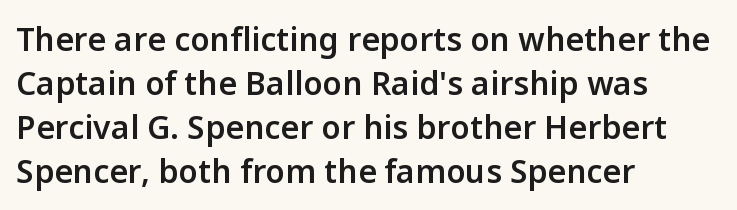
You could call the tracking neutral — neither tight nor loose. The rendering uses a semibold face; strokes are thickened but not to full bold. How would I describe the line gaps? Plain and ordinary. The rendering anchors every line to the left-hand side. The letters advance in unequal steps, a hallmark of proportional type. The type sits square on the baseline with zero lean.
